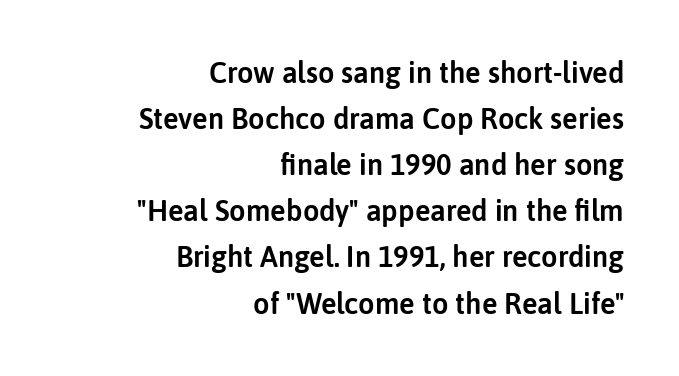
Q: Is the text italic (slanted)? A: No, it is upright.
Q: Is the typeface a serif or a sans-serif typeface? A: Sans-serif.
Q: Is the text underlined? A: No.
Q: How is the paragraph aligned? A: Right-aligned.
Q: Is the spacing between letters normal or unusually wide? A: Normal.
Q: Is the spacing between lines tight, normal or loose? A: Normal.
Q: Width (condensed, normal, or wide)? A: Normal.
Q: Stroke contrast? A: Low.
Q: x-height? A: Medium.
Q: Monospaced? A: No.
